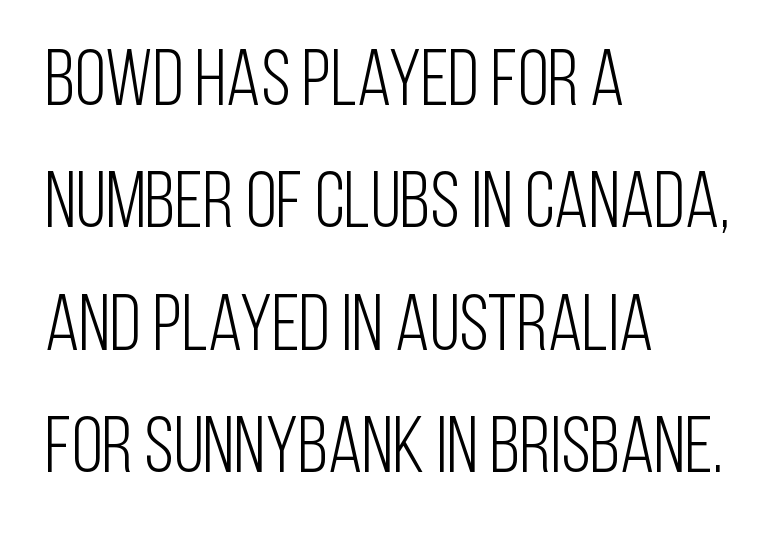
The image shows 79 px light, condensed sans-serif type, upright; set left-aligned, normal line spacing (1.55x), normal letter spacing, not underlined; low stroke contrast and a large x-height.
